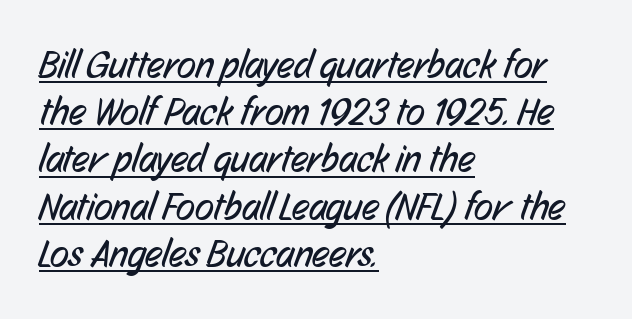
Q: Is the text bold? A: No.
Q: Is the typeface a serif or a sans-serif typeface? A: Sans-serif.
Q: Is the text underlined? A: Yes.
Q: How is the paragraph aligned? A: Left-aligned.
Q: Is the spacing between letters normal or unusually wide? A: Normal.
Q: Width (condensed, normal, or wide)? A: Condensed.
Q: Stroke contrast? A: Low.
Q: x-height? A: Medium.
Q: Monospaced? A: No.
